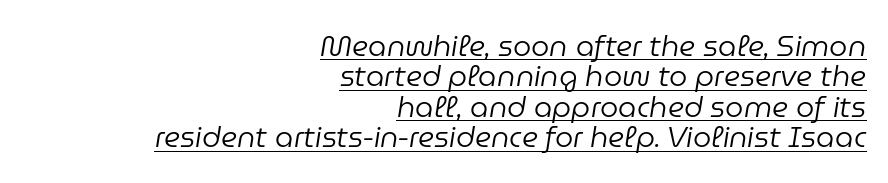
The image shows 29 px regular-weight type, italic (leaning right); set right-aligned, tight line spacing (1.05x), normal letter spacing, underlined; low stroke contrast and a medium x-height.
